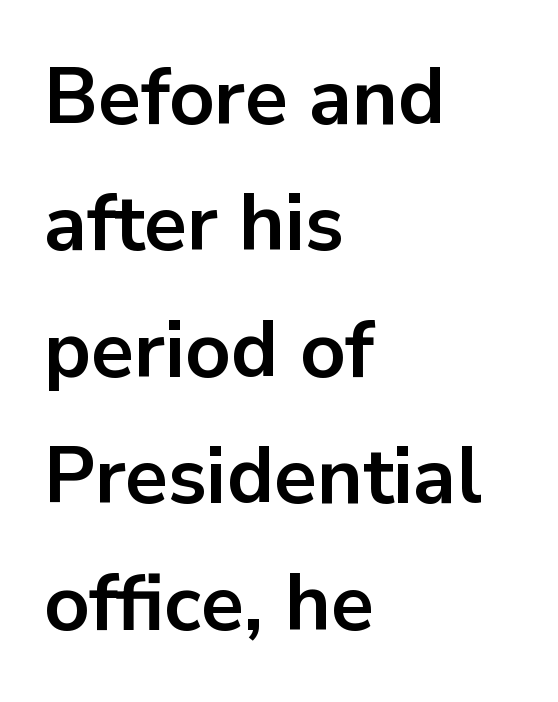
The image shows 79 px bold sans-serif type, upright; set left-aligned, normal line spacing (1.6x), normal letter spacing, not underlined; low stroke contrast and a medium x-height.
